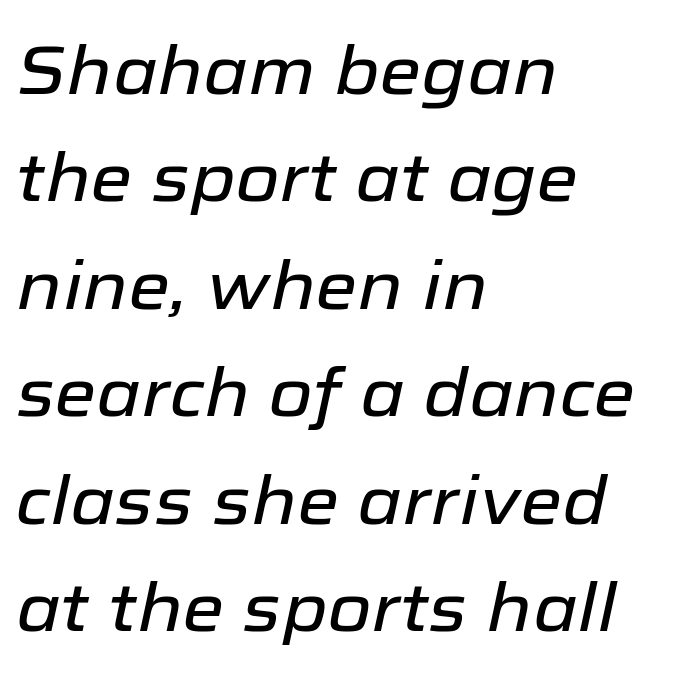
Q: Is the text italic (slanted)? A: Yes, it leans right by about 12 degrees.
Q: Is the text underlined? A: No.
Q: How is the paragraph aligned? A: Left-aligned.
Q: Is the spacing between letters normal or unusually wide? A: Normal.
Q: Is the spacing between lines tight, normal or loose? A: Normal.
Q: Width (condensed, normal, or wide)? A: Normal.
Q: Stroke contrast? A: Low.
Q: x-height? A: Medium.
Q: Monospaced? A: No.
